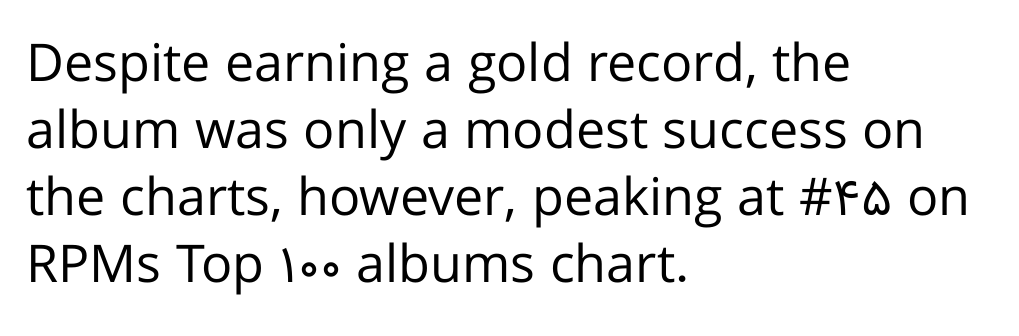
Q: Is the text bold? A: No.
Q: Is the text italic (slanted)? A: No, it is upright.
Q: Is the typeface a serif or a sans-serif typeface? A: Sans-serif.
Q: Is the text underlined? A: No.
Q: How is the paragraph aligned? A: Left-aligned.
Q: Is the spacing between letters normal or unusually wide? A: Normal.
Q: Is the spacing between lines tight, normal or loose? A: Normal.
Q: Width (condensed, normal, or wide)? A: Normal.
Q: Stroke contrast? A: Low.
Q: x-height? A: Medium.
Q: Monospaced? A: No.
